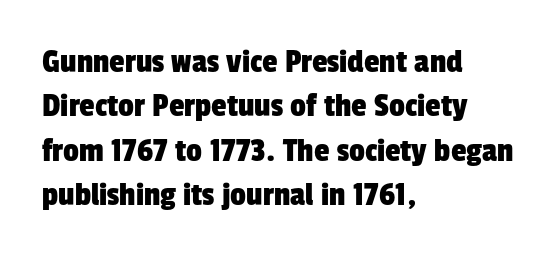
{"serif": "no", "width": "condensed", "stroke_contrast": "low", "x_height": "medium", "monospaced": "no", "underline": "no", "align": "left", "line_spacing": "normal", "line_spacing_ratio": 1.27, "letter_spacing": "normal", "letter_spacing_em": 0.0, "glyph_px": 35}
